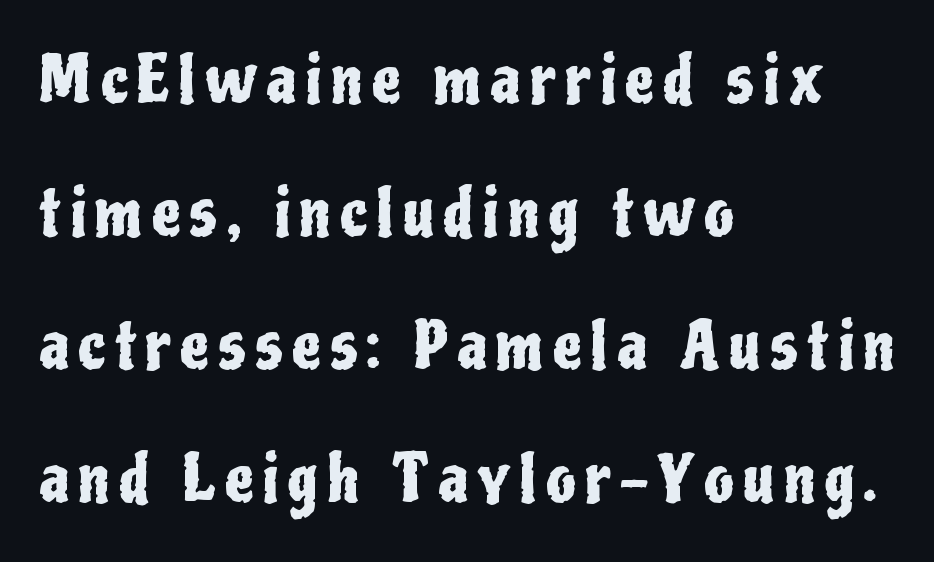
Q: Is the text italic (slanted)? A: No, it is upright.
Q: Is the typeface a serif or a sans-serif typeface? A: Sans-serif.
Q: Is the text underlined? A: No.
Q: How is the paragraph aligned? A: Left-aligned.
Q: Is the spacing between lines tight, normal or loose? A: Loose.
Q: Width (condensed, normal, or wide)? A: Condensed.
Q: Stroke contrast? A: Low.
Q: x-height? A: Medium.
Q: Monospaced? A: No.
